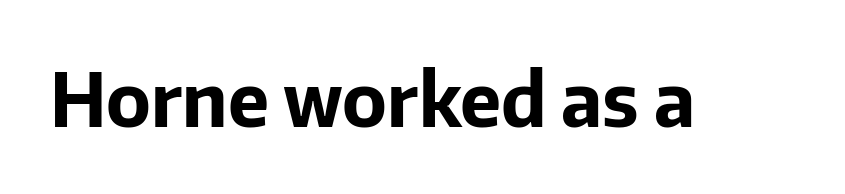
Each letter keeps its own natural width here, so spacing adapts to shape. The font's upright variant was chosen for this text. Grotesque or geometric, the face here clearly has no serifs. The font is running at its bold setting. Honestly, the letter spacing is just normal — you wouldn't notice it.
